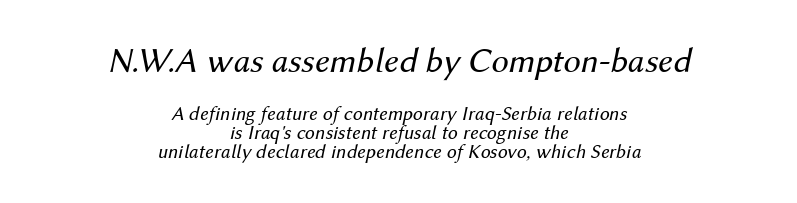
Ink coverage per letter is moderate at most. Check the space under the baseline: it is left empty. The passage shown stacks its lines with hardly any gap. Nothing unusual about the tracking: characters are spaced as the font intends. This sample has the flowing, uneven cadence of proportional lettering. Leftover space on each line is divided equally before and after the words.
